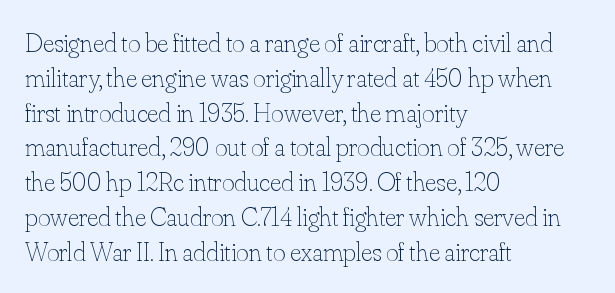
The image shows 27 px text type, upright; set left-aligned, normal line spacing (1.29x), normal letter spacing, not underlined.
